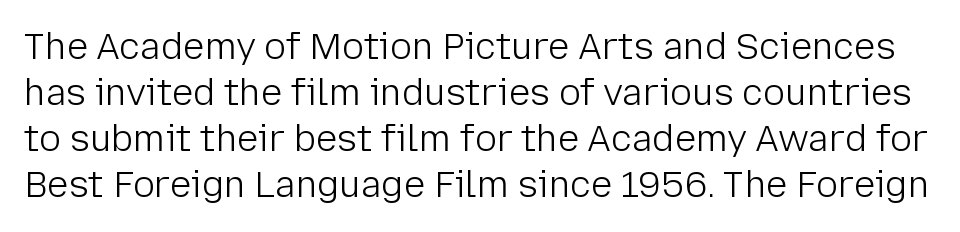
The line-height multiplier appears to be the usual default. Posture: vertical. Each letter's strokes conclude bluntly, with no projecting serifs. Letter spacing: default. Think standard paragraph weight, or any step lighter than that.
